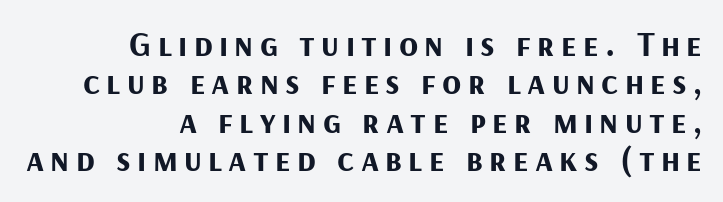
The image shows 35 px bold sans-serif type, upright; set right-aligned, tight line spacing (1.1x), not underlined; medium stroke contrast and a medium x-height.
